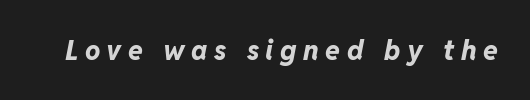
Q: Is the text bold? A: Yes.
Q: Is the text italic (slanted)? A: Yes, it leans right by about 11 degrees.
Q: Is the text underlined? A: No.
Q: Is the spacing between letters normal or unusually wide? A: Unusually wide.
